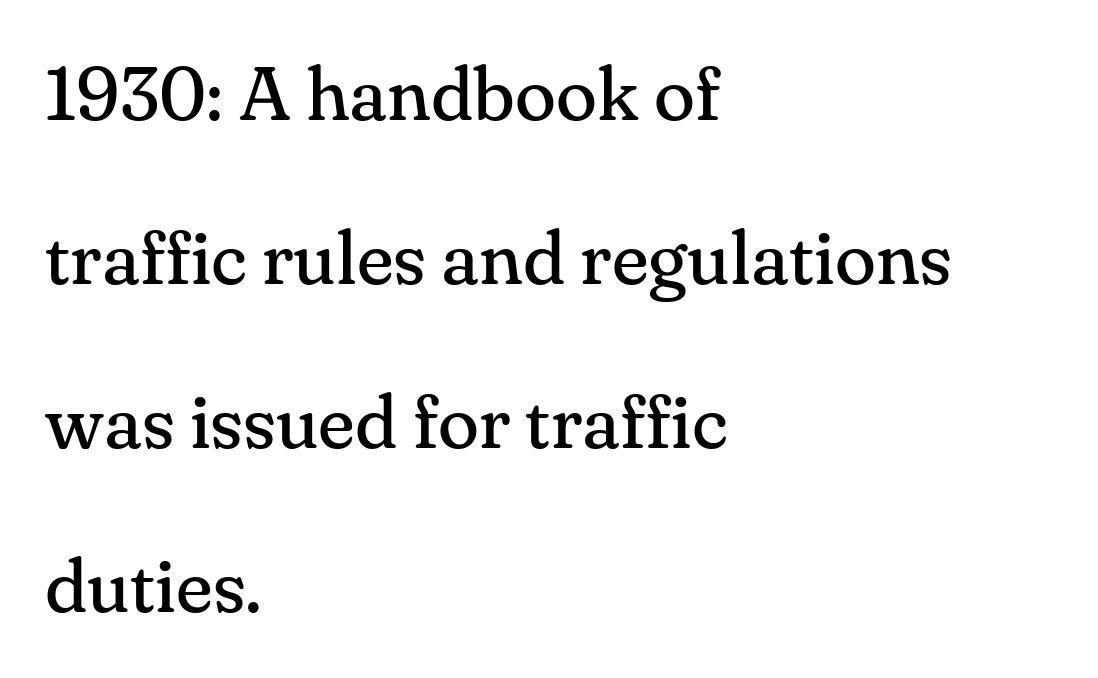
{"serif": "yes", "italic": "no", "bold": "no", "weight": "regular", "width": "normal", "stroke_contrast": "medium", "x_height": "small", "monospaced": "no", "underline": "no", "align": "left", "line_spacing": "loose", "line_spacing_ratio": 2.16, "letter_spacing": "normal", "letter_spacing_em": 0.0, "glyph_px": 76}
